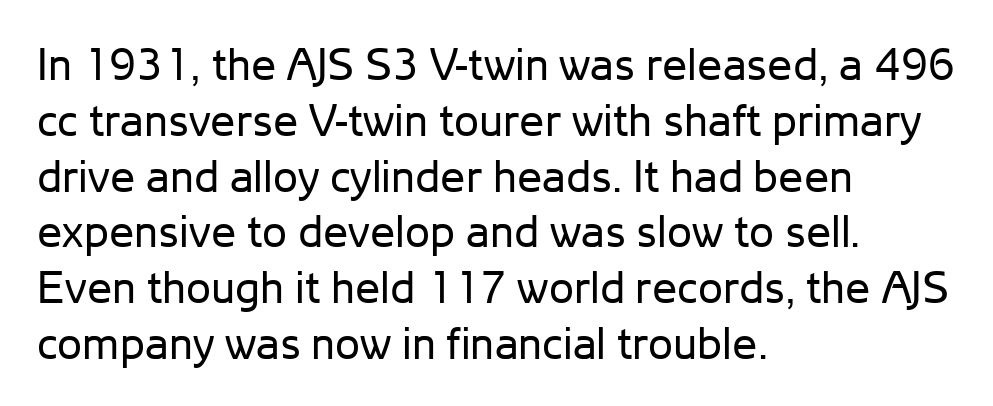
The image shows 45 px regular-weight sans-serif type, upright; set left-aligned, line spacing 1.24x, normal letter spacing, not underlined; low stroke contrast and a medium x-height.
